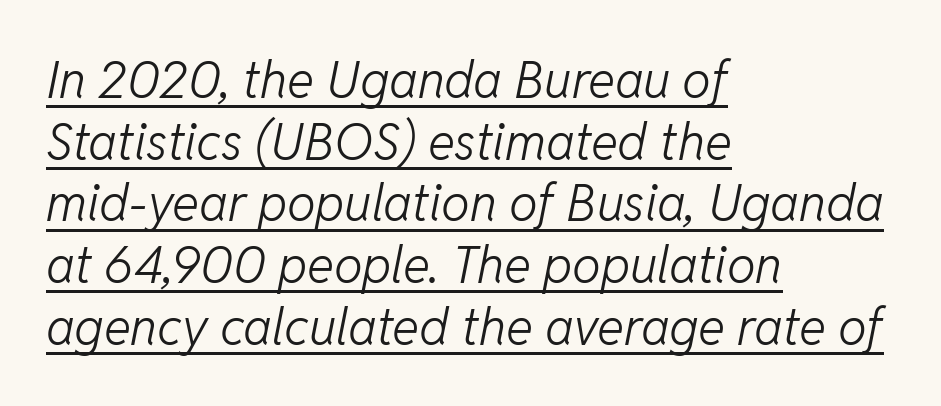
The face used here is proportionally spaced, like ordinary book or web type. These lines keep a tight, regular rhythm from letter to letter. Weight class: somewhere from thin through regular. Characters are canted at an angle relative to the baseline's perpendicular.
